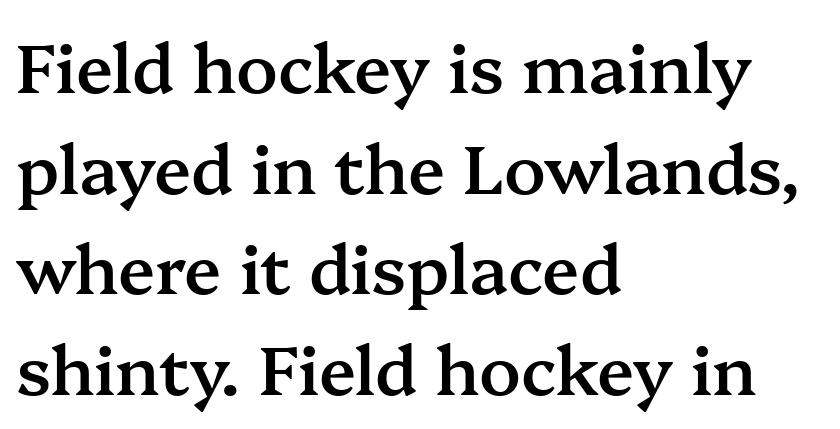
{"serif": "yes", "italic": "no", "bold": "semi", "weight": "semibold", "width": "normal", "stroke_contrast": "medium", "x_height": "medium", "monospaced": "no", "underline": "no", "align": "left", "line_spacing": "normal", "line_spacing_ratio": 1.48, "letter_spacing": "normal", "letter_spacing_em": 0.0, "glyph_px": 68}
